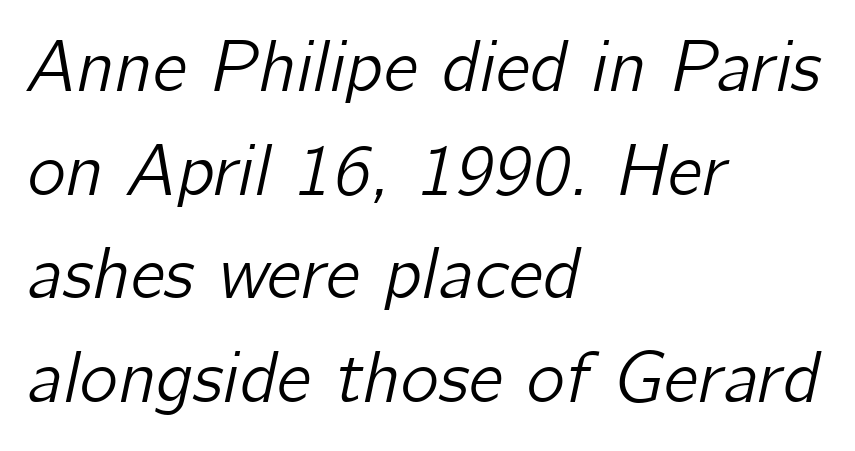
{"italic": "yes", "lean": "right", "slant_degrees": 12, "width": "normal", "stroke_contrast": "low", "x_height": "medium", "monospaced": "no", "underline": "no", "align": "left", "line_spacing": "normal", "line_spacing_ratio": 1.42, "letter_spacing": "normal", "letter_spacing_em": 0.0, "glyph_px": 73}
